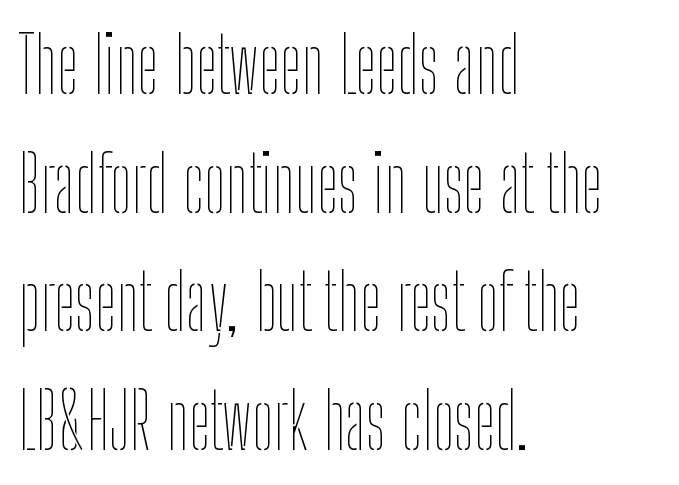
Honestly, the letter spacing is just normal — you wouldn't notice it. The passage shown is not bold in any degree. If you drew a ruler down the left edge, every line would touch it. Bare-footed words on every line.
